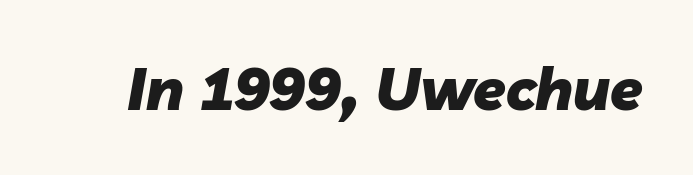
{"italic": "yes", "lean": "right", "slant_degrees": 10, "bold": "yes", "weight": "heavy", "width": "normal", "stroke_contrast": "low", "x_height": "medium", "monospaced": "no", "underline": "no", "letter_spacing": "normal", "letter_spacing_em": 0.0, "glyph_px": 59}
